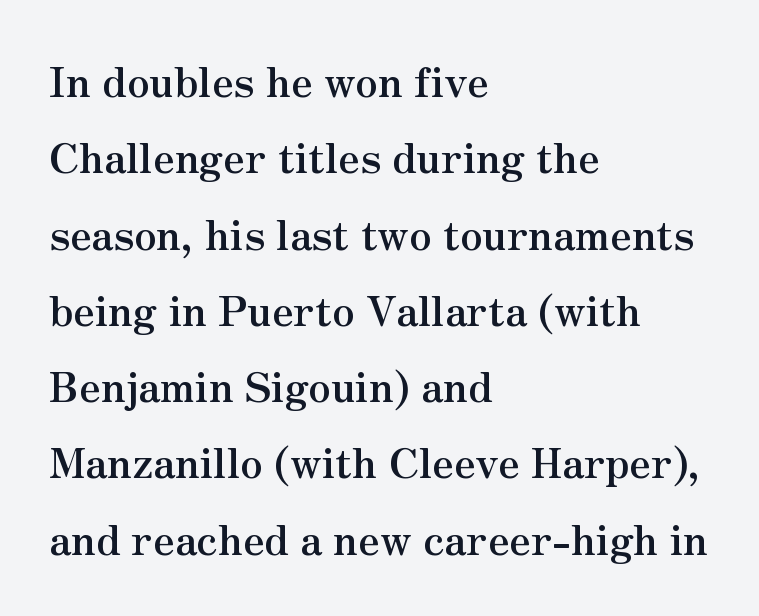
The image shows 41 px semibold serif type, upright; set left-aligned, line spacing 1.86x, normal letter spacing, not underlined; medium stroke contrast and a small x-height.
